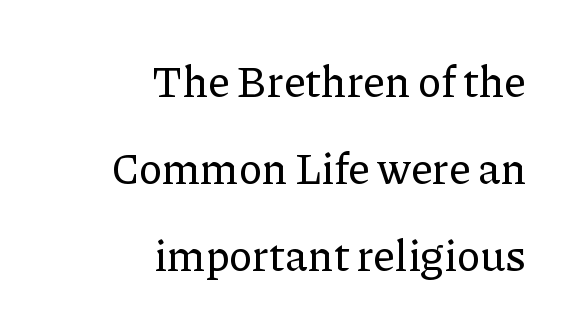
Plain, unruled lines of type. The line-height multiplier appears high, well above default. The specimen reads as upright at a glance. Varying glyph widths throughout — classic text-font behaviour. The setting favours the right margin, as signatures and pull-quotes sometimes do. Each word holds together tightly as a unit, with standard inter-letter gaps.
